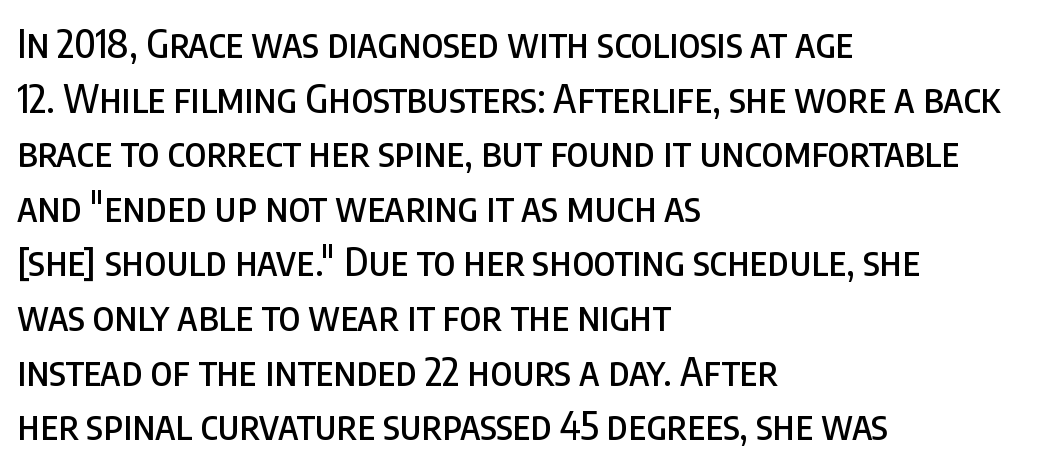
{"serif": "no", "italic": "no", "width": "condensed", "stroke_contrast": "low", "x_height": "large", "monospaced": "no", "underline": "no", "align": "left", "line_spacing": "normal", "line_spacing_ratio": 1.4, "letter_spacing": "normal", "letter_spacing_em": 0.0, "glyph_px": 39}
